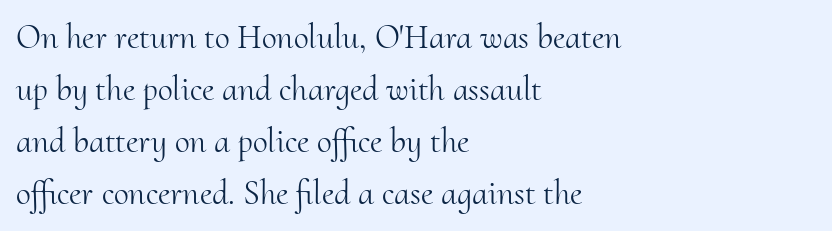
Q: Is the text bold? A: No.
Q: Is the text italic (slanted)? A: No, it is upright.
Q: Is the typeface a serif or a sans-serif typeface? A: Serif.
Q: Is the text underlined? A: No.
Q: How is the paragraph aligned? A: Left-aligned.
Q: Is the spacing between letters normal or unusually wide? A: Normal.
Q: Is the spacing between lines tight, normal or loose? A: Normal.
Q: Width (condensed, normal, or wide)? A: Normal.
Q: Stroke contrast? A: Medium.
Q: x-height? A: Small.
Q: Monospaced? A: No.
